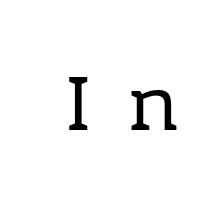
Every stem runs plumb, perpendicular to the baseline. Stems here are at most as thick as an everyday book face. The horizontal fit of the characters is loose and conspicuously gappy. Note the varied advance widths — an 'i' is clearly narrower than an 'm'.
